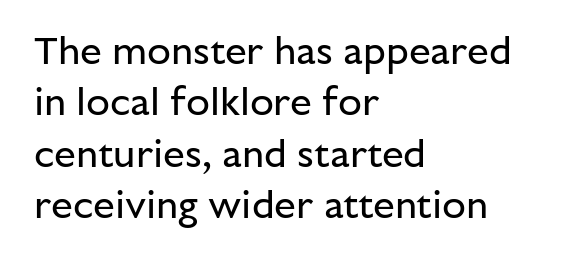
{"serif": "no", "italic": "no", "bold": "no", "weight": "regular", "width": "normal", "stroke_contrast": "low", "x_height": "medium", "monospaced": "no", "underline": "no", "align": "left", "line_spacing": "normal", "line_spacing_ratio": 1.32, "letter_spacing": "normal", "letter_spacing_em": 0.0, "glyph_px": 39}
